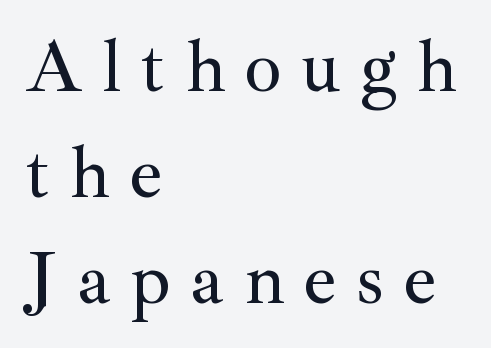
Varying glyph widths throughout — classic text-font behaviour. The axis of the letterforms is exactly vertical. Alignment: flush left. Unmarked baselines from the first word to the last. The line-height multiplier appears to be the usual default.
